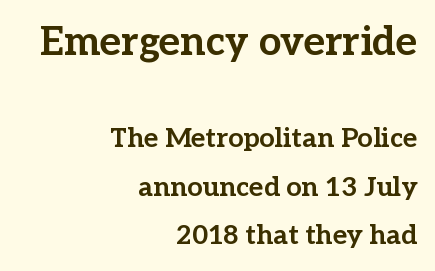
Q: Is the text bold? A: Yes.
Q: Is the text italic (slanted)? A: No, it is upright.
Q: Is the typeface a serif or a sans-serif typeface? A: Serif.
Q: Is the text underlined? A: No.
Q: How is the paragraph aligned? A: Right-aligned.
Q: Is the spacing between letters normal or unusually wide? A: Normal.
Q: Which block of text is set in a larger size, the first (top) or the second (bottom)? A: The first (top) one.
Q: Width (condensed, normal, or wide)? A: Normal.
Q: Stroke contrast? A: Low.
Q: x-height? A: Medium.
Q: Monospaced? A: No.
